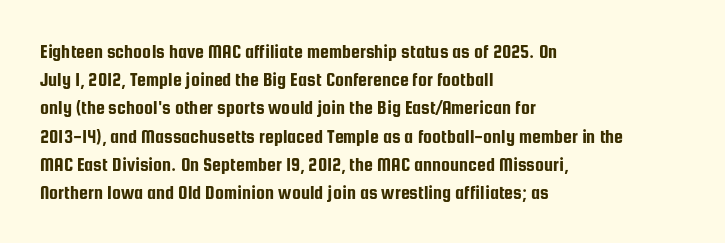
Q: Is the text italic (slanted)? A: No, it is upright.
Q: Is the text underlined? A: No.
Q: How is the paragraph aligned? A: Left-aligned.
Q: Is the spacing between letters normal or unusually wide? A: Normal.
Q: Is the spacing between lines tight, normal or loose? A: Normal.
